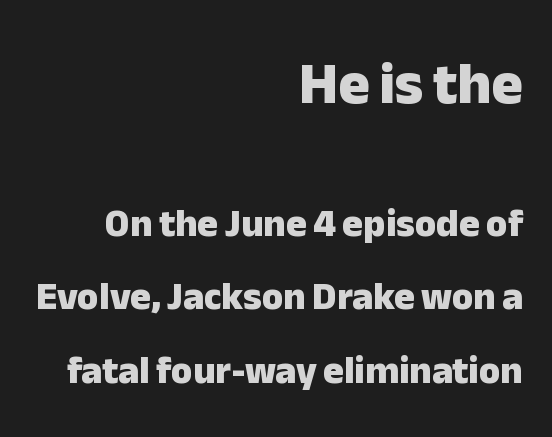
The image shows 59 px heavy sans-serif type, upright; set right-aligned, line spacing 1.88x, normal letter spacing, not underlined; the first (top) block is 1.51x larger; low stroke contrast and a medium x-height.
